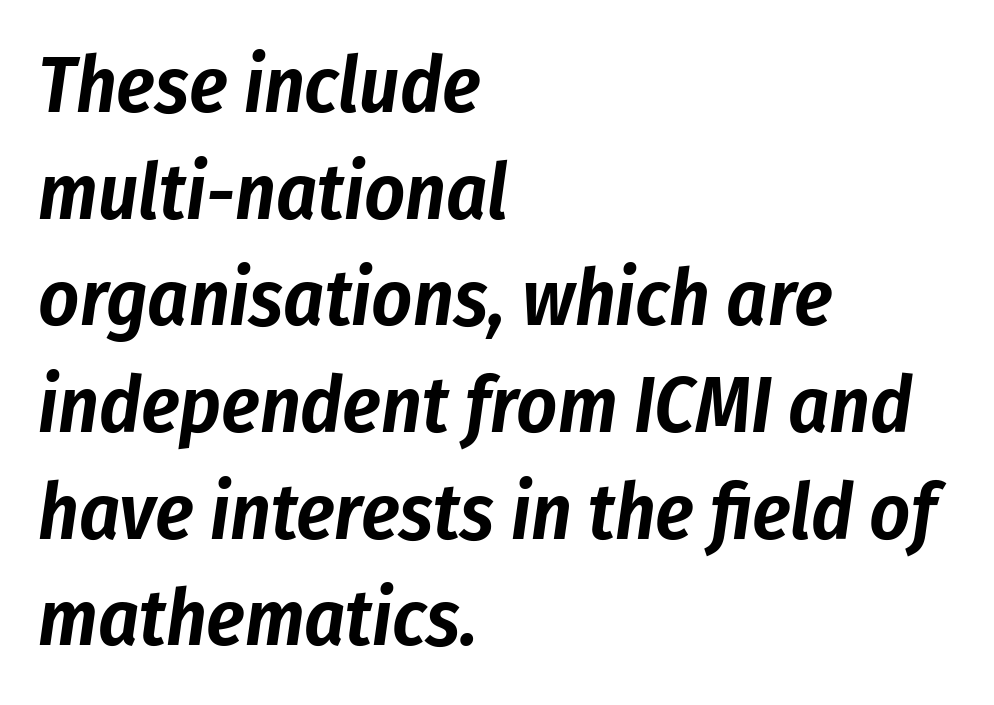
{"italic": "yes", "lean": "right", "slant_degrees": 8, "width": "condensed", "stroke_contrast": "low", "x_height": "medium", "monospaced": "no", "underline": "no", "align": "left", "line_spacing": "normal", "line_spacing_ratio": 1.35, "letter_spacing": "normal", "letter_spacing_em": 0.0, "glyph_px": 79}
